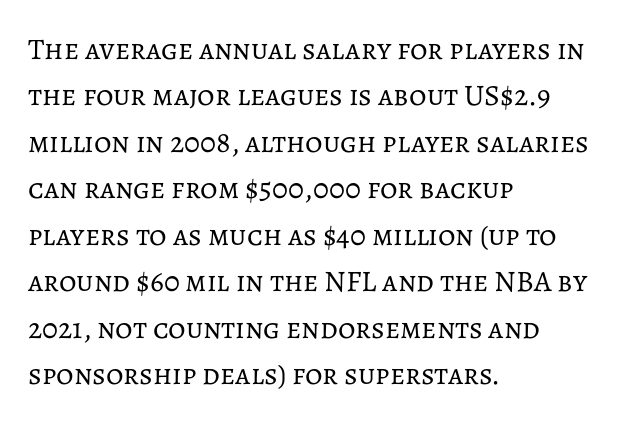
The rows are spaced the way most documents space them. One-word summary of the alignment: left. Each row of text sits above clean, open space. The font is comparable to plain body text, perhaps lighter.
